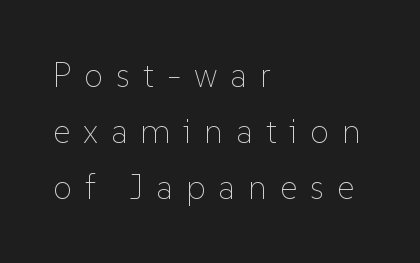
Decoration check: the copy has no underline. Vertically, the passage feels balanced, rows spaced as you'd expect. Weight: not bold — regular or lighter. What stands out about the letter spacing? Its width — letters are far apart. The compositor pushed each line to the left boundary.
